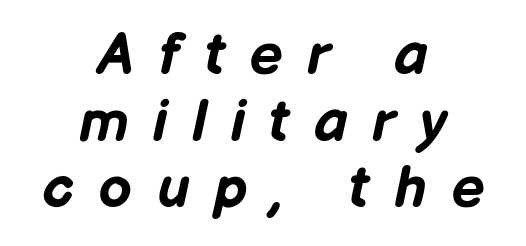
Q: Is the text bold? A: Yes.
Q: Is the text italic (slanted)? A: Yes, it leans right by about 12 degrees.
Q: Is the text underlined? A: No.
Q: How is the paragraph aligned? A: Centered.
Q: Is the spacing between letters normal or unusually wide? A: Unusually wide.
Q: Is the spacing between lines tight, normal or loose? A: Tight.
Q: Width (condensed, normal, or wide)? A: Normal.
Q: Stroke contrast? A: Low.
Q: x-height? A: Medium.
Q: Monospaced? A: No.
